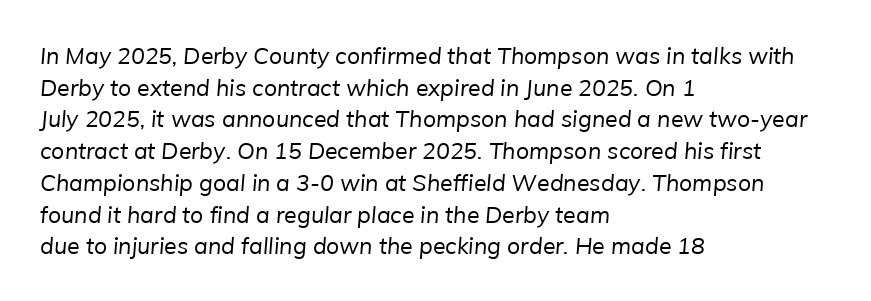
The image shows 23 px text type; set left-aligned, normal line spacing (1.38x), normal letter spacing, not underlined.
